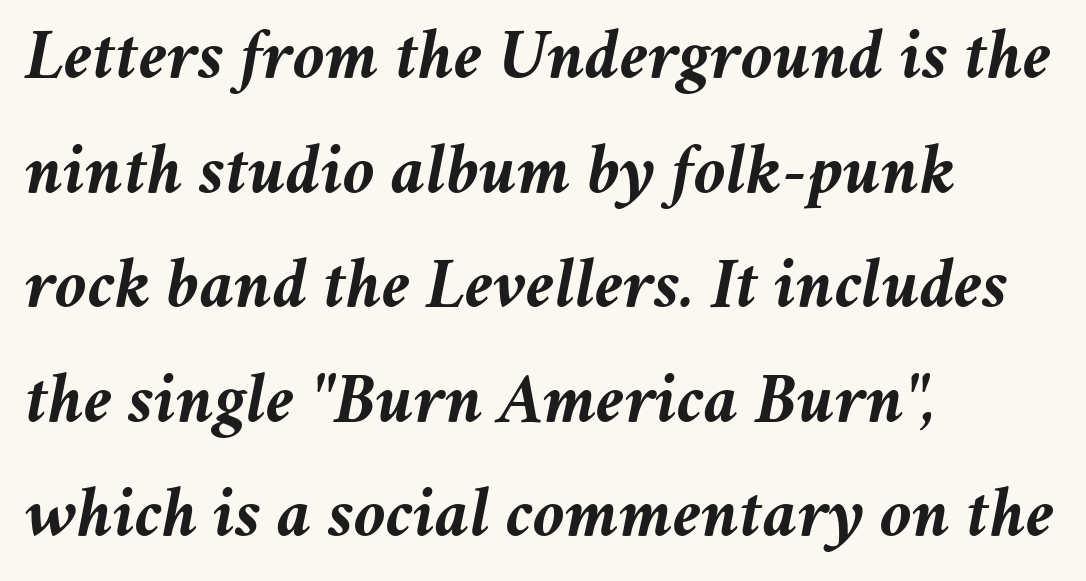
The rows are spaced the way most documents space them. Looks like regular typesetting: each glyph gets only the width it needs. Short and long lines alike share a common starting point at left. The whole block is typeset with a tilt. A bare baseline throughout the passage. Bold? Absolutely — the strokes are thick and heavy.
